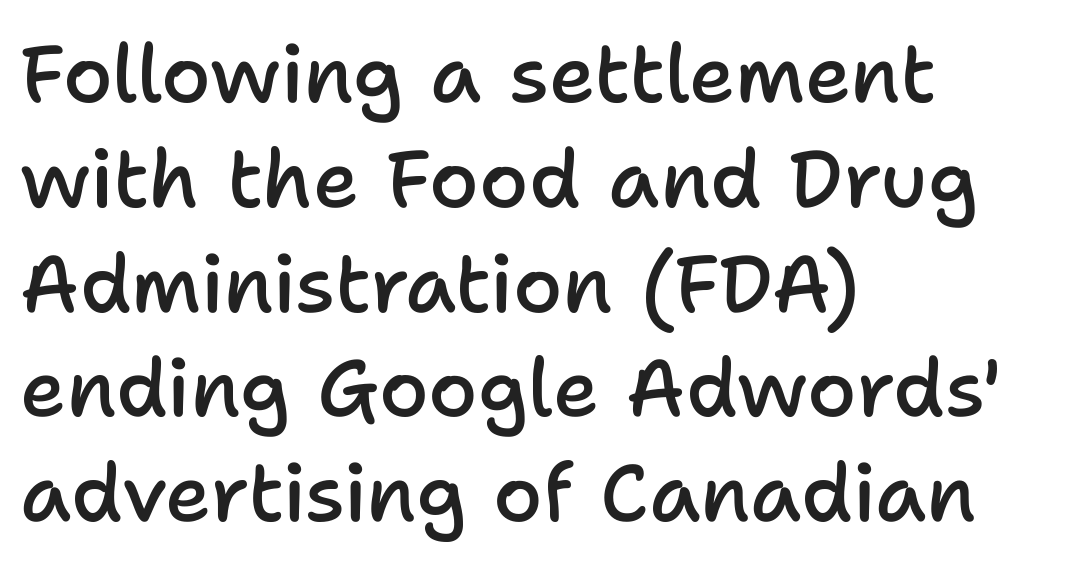
A typesetter would label this face a sans. Quick note: not italic, upright. Observe the ordinary spacing: letters are neighbours, not strangers. Honestly, the row spacing looks completely unremarkable.
